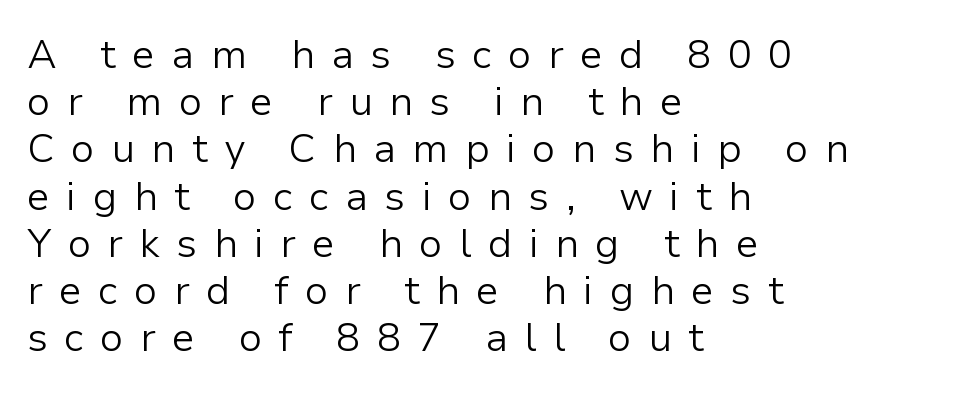
{"serif": "no", "italic": "no", "bold": "no", "weight": "light", "width": "normal", "stroke_contrast": "low", "x_height": "medium", "monospaced": "no", "underline": "no", "align": "left", "line_spacing_ratio": 1.18, "letter_spacing": "wide", "letter_spacing_em": 0.41, "glyph_px": 40}
